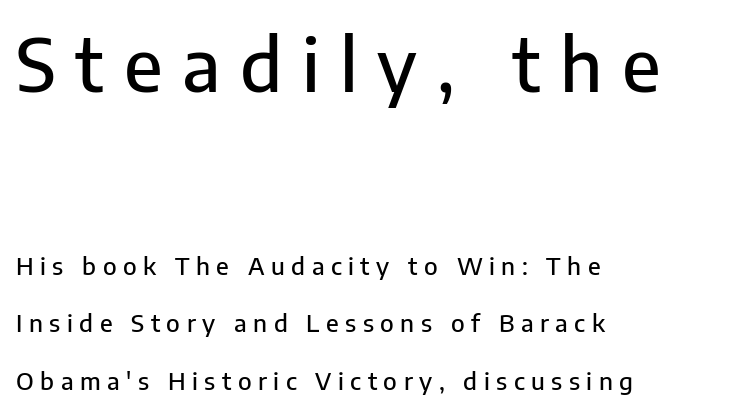
The lettering stays uniformly vertical, giving the passage a roman look. This sample has the flowing, uneven cadence of proportional lettering. Does the bottom block carry the larger type? No, the top block does. Letter spacing: wide. This rendering features lettering with no underline.
